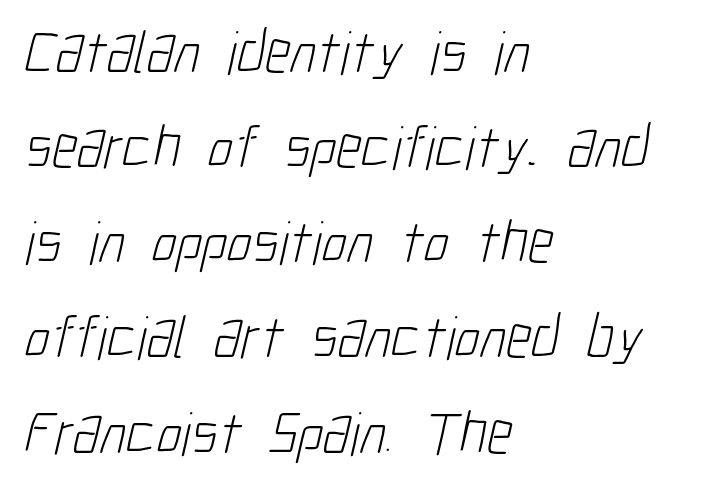
The image shows 61 px light, condensed sans-serif type; set left-aligned, normal line spacing (1.56x), normal letter spacing, not underlined; low stroke contrast and a medium x-height.
